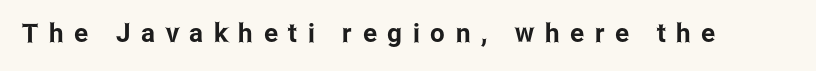
{"italic": "no", "underline": "no", "letter_spacing": "wide", "letter_spacing_em": 0.41, "glyph_px": 26}
